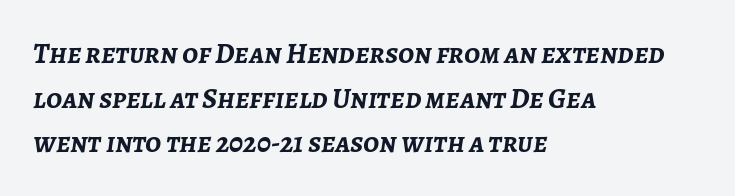
Words appear dense and cohesive because spacing is normal. Visually the block forms a straight wall on the left and a jagged coastline on the right. Think of a printed novel: that variable character pitch is what you see here. The specimen omits any rule beneath the text block's lines. In terms of leading, this rendering sits right in the middle. Style check: oblique.
